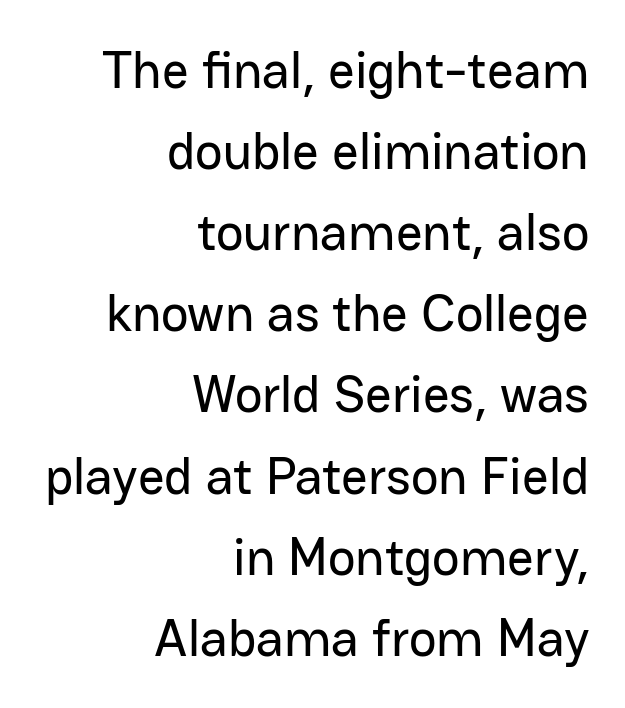
{"serif": "no", "italic": "no", "width": "normal", "stroke_contrast": "low", "x_height": "medium", "monospaced": "no", "underline": "no", "align": "right", "line_spacing": "normal", "line_spacing_ratio": 1.56, "letter_spacing": "normal", "letter_spacing_em": 0.0, "glyph_px": 52}
